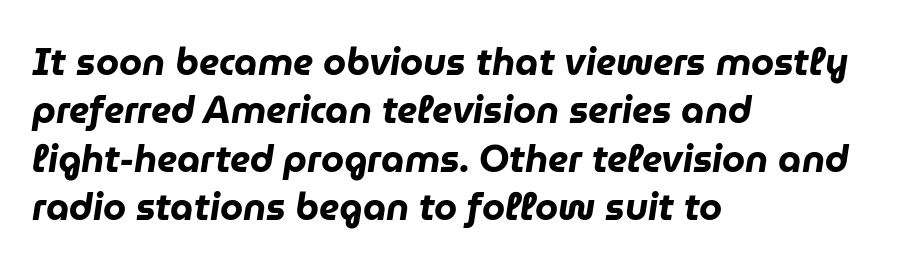
{"italic": "yes", "lean": "right", "slant_degrees": 9, "bold": "yes", "weight": "heavy", "width": "normal", "stroke_contrast": "low", "x_height": "medium", "monospaced": "no", "underline": "no", "align": "left", "line_spacing": "normal", "line_spacing_ratio": 1.31, "letter_spacing": "normal", "letter_spacing_em": 0.0, "glyph_px": 37}
